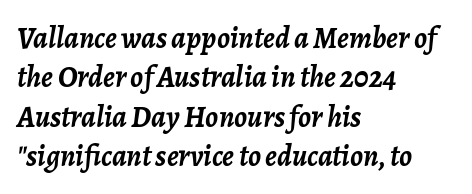
The image shows 30 px semibold type, italic (leaning right); set left-aligned, normal line spacing (1.31x), normal letter spacing, not underlined; low stroke contrast and a medium x-height.
